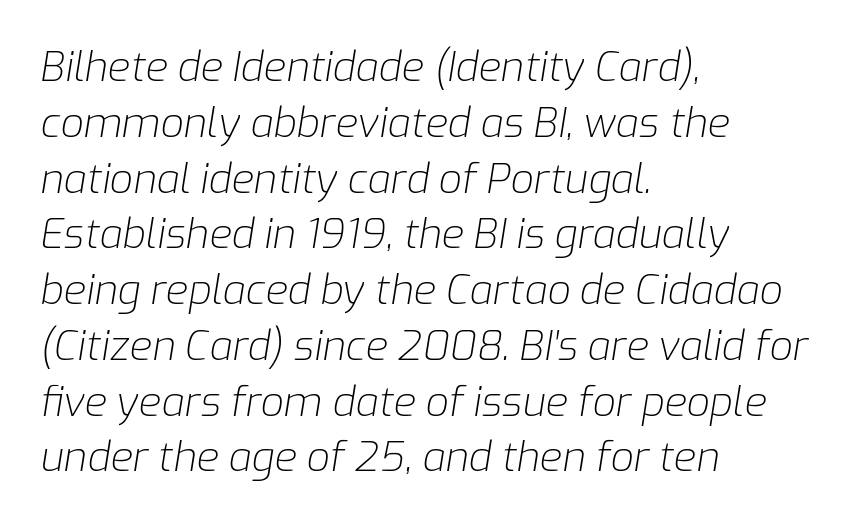
Slant detected: the letters are inclined. The compositor pushed each line to the left boundary. The specimen omits any rule beneath the text block's lines. Successive baselines arrive at the customary interval. The font is comparable to plain body text, perhaps lighter. This sample has the flowing, uneven cadence of proportional lettering.
